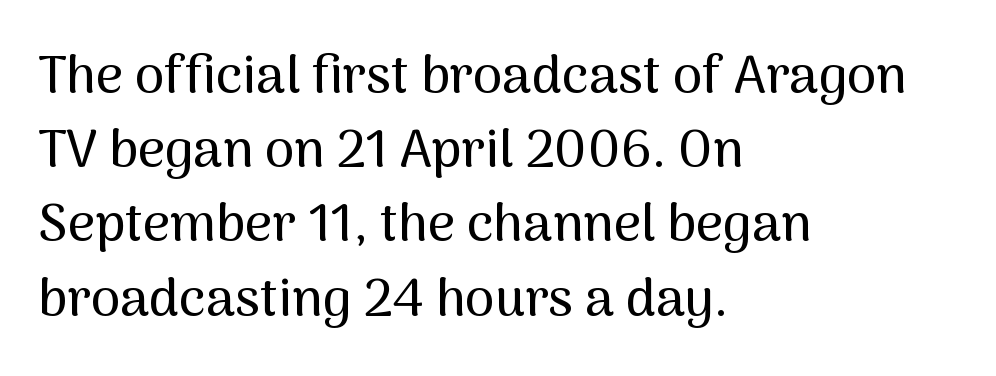
The space directly below the letters is spotless. Tracking value appears to be zero — textbook default spacing. The type family on display is of the sans-serif kind. Horizontally, the lines are justified to the leading edge only. When letters stand straight like this, we call the style roman or upright. Proportional: the letters do not fall into vertical columns.
